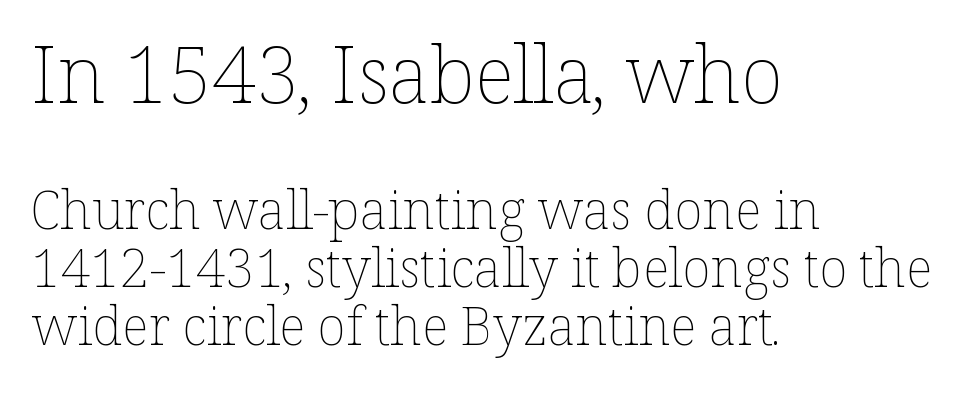
Q: Is the text bold? A: No.
Q: Is the text italic (slanted)? A: No, it is upright.
Q: Is the text underlined? A: No.
Q: How is the paragraph aligned? A: Left-aligned.
Q: Is the spacing between letters normal or unusually wide? A: Normal.
Q: Is the spacing between lines tight, normal or loose? A: Tight.
Q: Which block of text is set in a larger size, the first (top) or the second (bottom)? A: The first (top) one.
Q: Width (condensed, normal, or wide)? A: Normal.
Q: Stroke contrast? A: Low.
Q: x-height? A: Medium.
Q: Monospaced? A: No.
